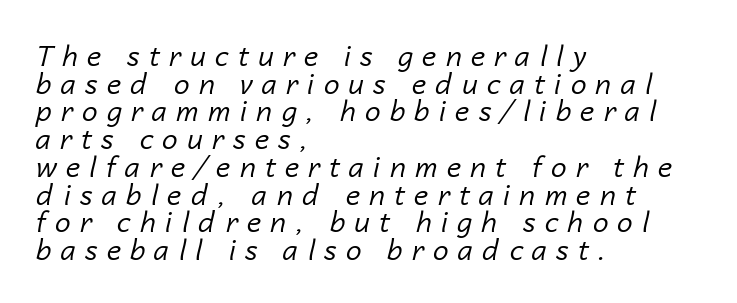
Q: Is the text bold? A: No.
Q: Is the text italic (slanted)? A: Yes, it leans right by about 14 degrees.
Q: Is the text underlined? A: No.
Q: How is the paragraph aligned? A: Left-aligned.
Q: Is the spacing between letters normal or unusually wide? A: Unusually wide.
Q: Is the spacing between lines tight, normal or loose? A: Tight.
Q: Width (condensed, normal, or wide)? A: Normal.
Q: Stroke contrast? A: Low.
Q: x-height? A: Medium.
Q: Monospaced? A: No.
